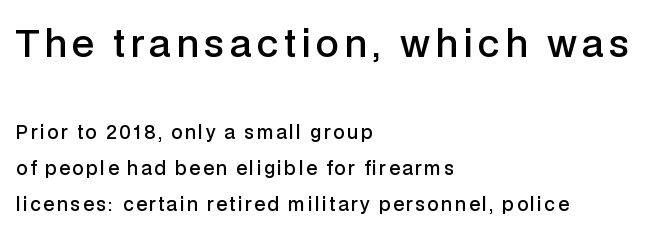
{"serif": "no", "italic": "no", "bold": "semi", "weight": "semibold", "width": "normal", "stroke_contrast": "low", "x_height": "medium", "monospaced": "no", "underline": "no", "align": "left", "line_spacing": "loose", "line_spacing_ratio": 1.99, "larger_block": "first", "size_ratio": 2.06, "glyph_px": 37}
